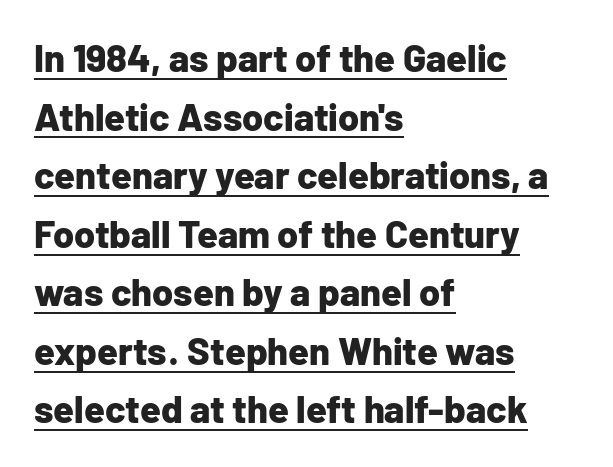
The image shows 38 px bold sans-serif type, upright; set left-aligned, normal line spacing (1.54x), normal letter spacing, underlined; low stroke contrast and a medium x-height.
